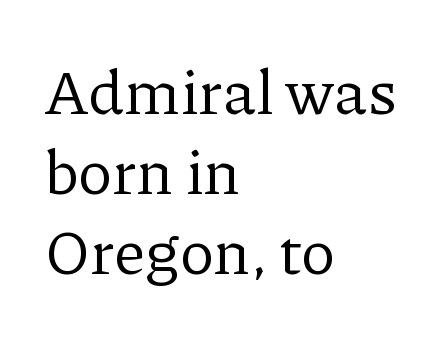
Q: Is the text bold? A: No.
Q: Is the text italic (slanted)? A: No, it is upright.
Q: Is the typeface a serif or a sans-serif typeface? A: Serif.
Q: Is the text underlined? A: No.
Q: How is the paragraph aligned? A: Left-aligned.
Q: Is the spacing between letters normal or unusually wide? A: Normal.
Q: Is the spacing between lines tight, normal or loose? A: Normal.
Q: Width (condensed, normal, or wide)? A: Normal.
Q: Stroke contrast? A: Low.
Q: x-height? A: Medium.
Q: Monospaced? A: No.
